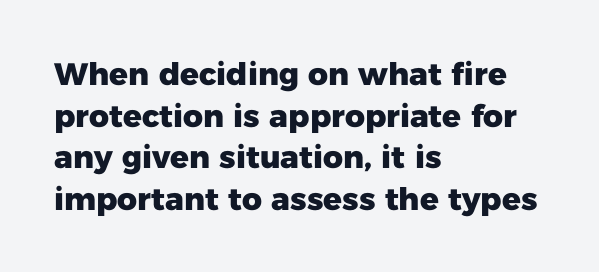
The image shows 31 px heavy sans-serif type, upright; set left-aligned, normal line spacing (1.34x), normal letter spacing, not underlined; low stroke contrast and a medium x-height.
